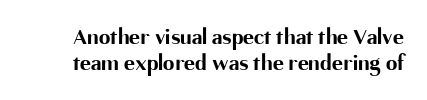
Q: Is the text bold? A: Yes.
Q: Is the text italic (slanted)? A: No, it is upright.
Q: Is the text underlined? A: No.
Q: Is the spacing between letters normal or unusually wide? A: Normal.
Q: Is the spacing between lines tight, normal or loose? A: Tight.
